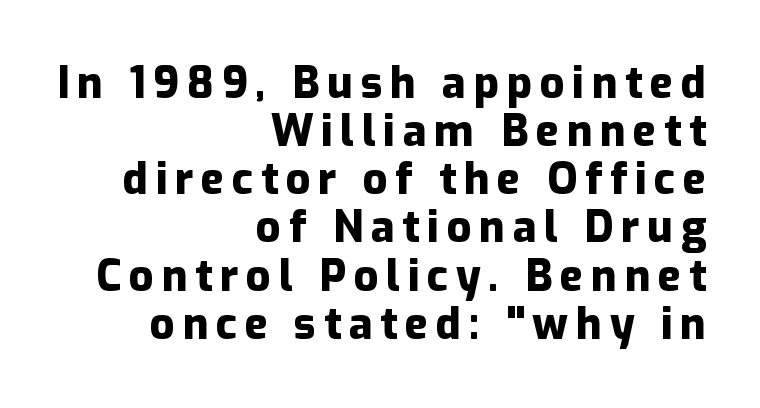
The image shows 43 px heavy sans-serif type, upright; set right-aligned, tight line spacing (1.12x), not underlined; low stroke contrast and a medium x-height.
